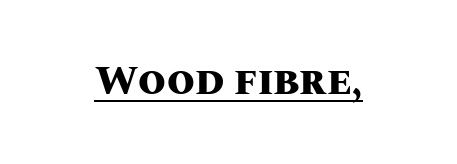
Caption: lettering with a line underneath. A typesetter would call this proportional, since set widths differ per character. Look at the tracking — it's just the regular setting, nothing added. Italic: no, the glyphs are upright roman. Compared with an ordinary text face, these strokes are far heavier — a full bold.
